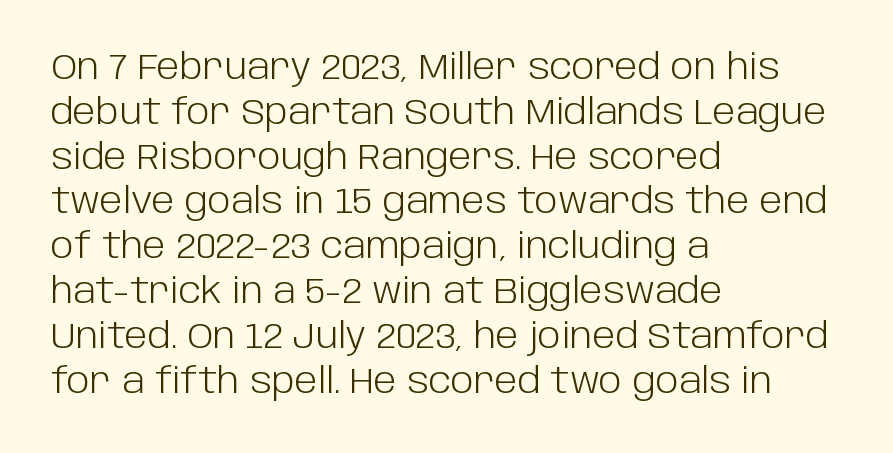
The image shows 35 px light sans-serif type, upright; set left-aligned, normal line spacing (1.28x), normal letter spacing, not underlined; low stroke contrast and a large x-height.
